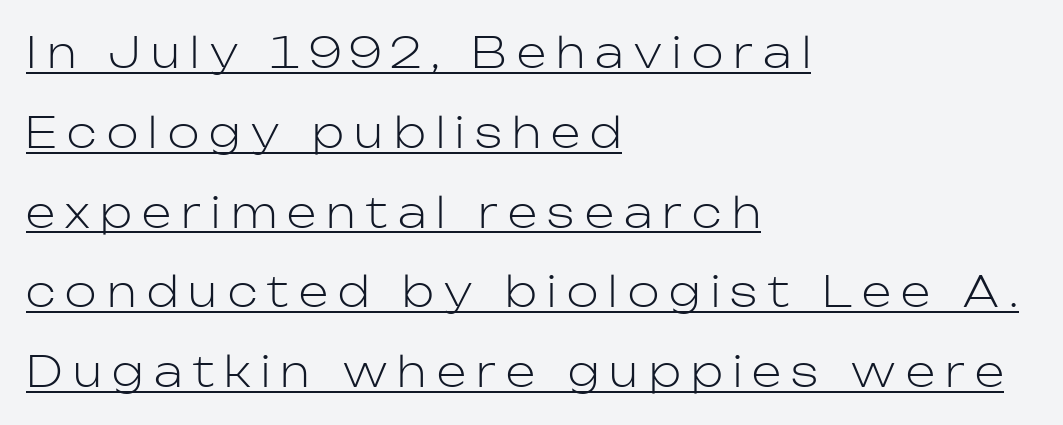
{"serif": "no", "italic": "no", "bold": "no", "weight": "light", "width": "normal", "stroke_contrast": "low", "x_height": "medium", "monospaced": "no", "underline": "yes", "align": "left", "line_spacing": "loose", "line_spacing_ratio": 1.9, "letter_spacing": "wide", "letter_spacing_em": 0.25, "glyph_px": 42}
